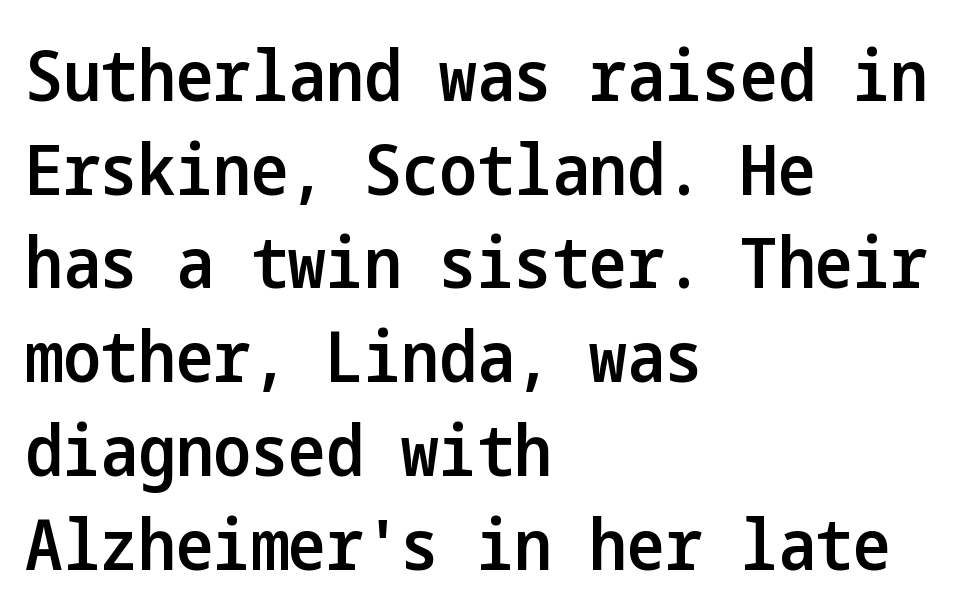
The image shows 71 px semibold, condensed sans-serif type, upright; set left-aligned, normal line spacing (1.32x), normal letter spacing, not underlined; low stroke contrast and a medium x-height.
